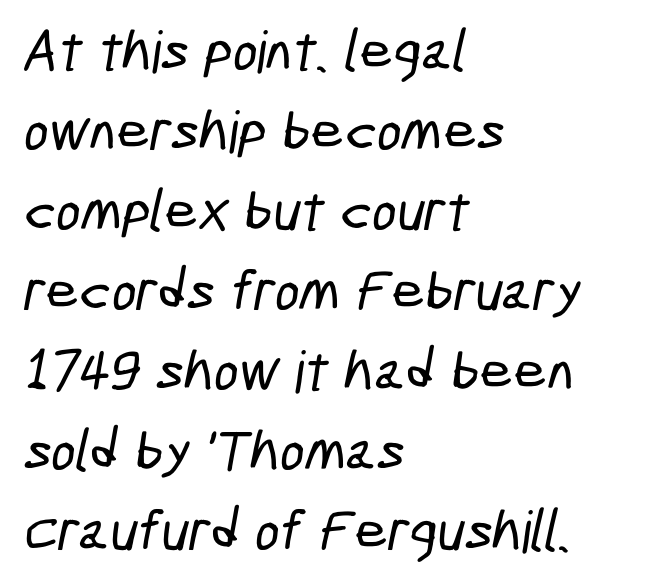
Q: Is the typeface a serif or a sans-serif typeface? A: Sans-serif.
Q: Is the text underlined? A: No.
Q: How is the paragraph aligned? A: Left-aligned.
Q: Is the spacing between letters normal or unusually wide? A: Normal.
Q: Is the spacing between lines tight, normal or loose? A: Normal.
Q: Width (condensed, normal, or wide)? A: Condensed.
Q: Stroke contrast? A: Low.
Q: x-height? A: Medium.
Q: Monospaced? A: No.
